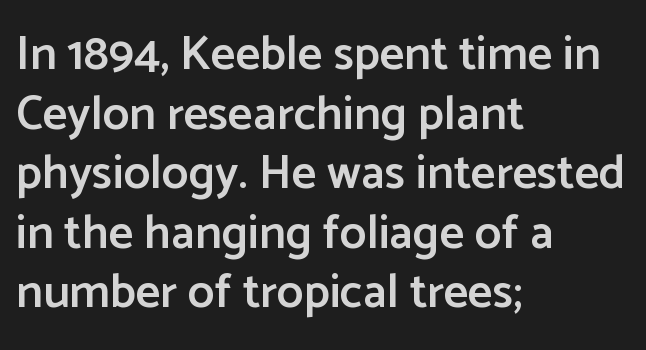
Q: Is the text bold? A: Semi-bold.
Q: Is the text italic (slanted)? A: No, it is upright.
Q: Is the typeface a serif or a sans-serif typeface? A: Sans-serif.
Q: Is the text underlined? A: No.
Q: How is the paragraph aligned? A: Left-aligned.
Q: Is the spacing between letters normal or unusually wide? A: Normal.
Q: Width (condensed, normal, or wide)? A: Normal.
Q: Stroke contrast? A: Low.
Q: x-height? A: Medium.
Q: Monospaced? A: No.
